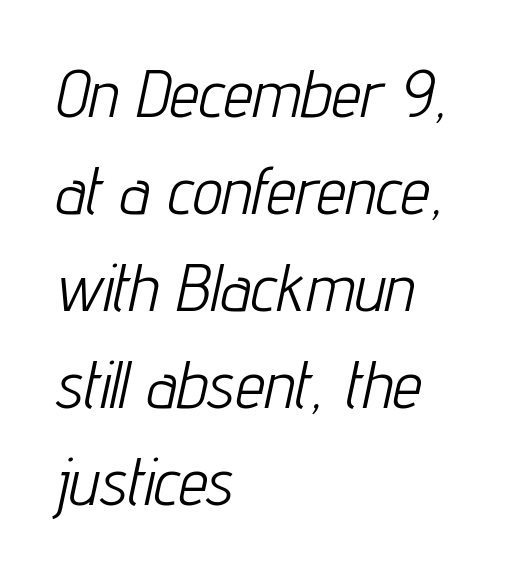
The ragged edge is on the right, which tells us the setting is flush left. The gaps between neighbouring characters are ordinary and unremarkable. If you drew a line through each stem, it would be angled. Lines of text with bare space underneath. Think standard paragraph weight, or any step lighter than that. In terms of leading, this rendering sits right in the middle.
